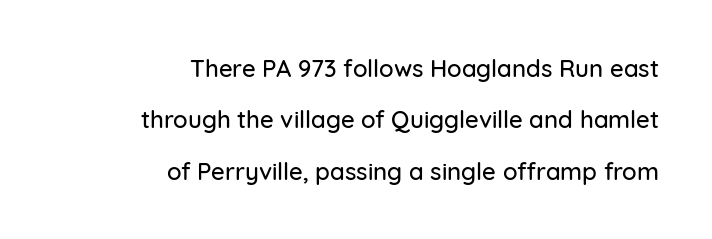
Q: Is the text italic (slanted)? A: No, it is upright.
Q: Is the text underlined? A: No.
Q: How is the paragraph aligned? A: Right-aligned.
Q: Is the spacing between letters normal or unusually wide? A: Normal.
Q: Is the spacing between lines tight, normal or loose? A: Loose.
